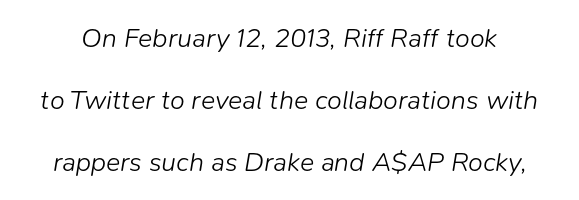
{"italic": "yes", "lean": "right", "slant_degrees": 9, "bold": "no", "underline": "no", "line_spacing": "loose", "line_spacing_ratio": 2.29, "letter_spacing": "normal", "letter_spacing_em": 0.0, "glyph_px": 27}
